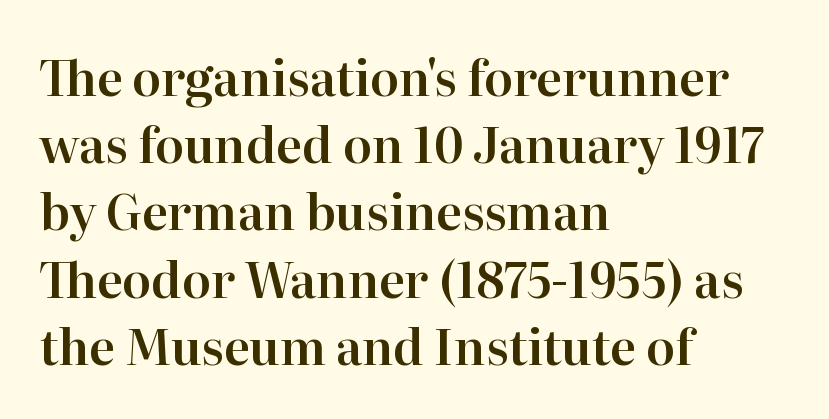
The image shows 48 px serif type, upright; set left-aligned, normal line spacing (1.4x), normal letter spacing, not underlined; high stroke contrast and a medium x-height.
